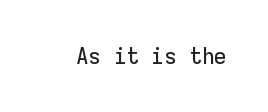
Each word holds together tightly as a unit, with standard inter-letter gaps. Posture: upright roman. The specimen omits any rule beneath the text block's lines.
